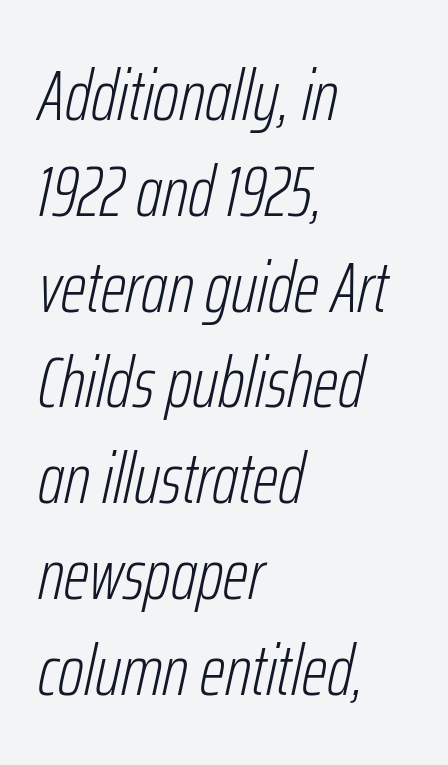
{"italic": "yes", "lean": "right", "slant_degrees": 12, "bold": "no", "weight": "light", "width": "condensed", "stroke_contrast": "low", "x_height": "medium", "monospaced": "no", "underline": "no", "align": "left", "line_spacing": "normal", "line_spacing_ratio": 1.33, "letter_spacing": "normal", "letter_spacing_em": 0.0, "glyph_px": 72}
